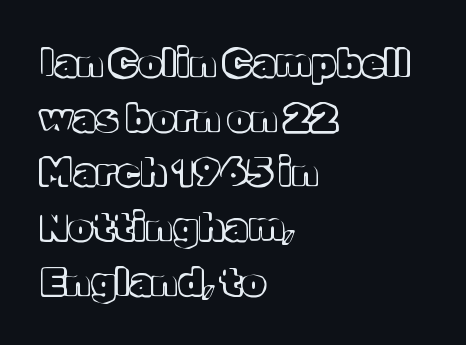
The image shows 38 px text type, upright; set left-aligned, normal line spacing (1.44x), normal letter spacing, not underlined; a medium x-height.
